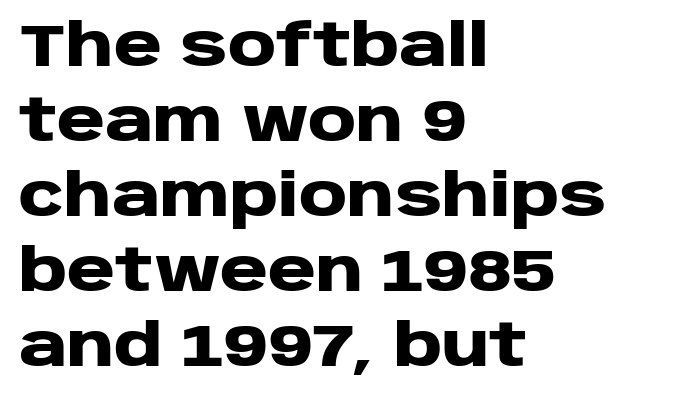
{"serif": "no", "italic": "no", "bold": "yes", "weight": "heavy", "width": "wide", "stroke_contrast": "low", "x_height": "large", "monospaced": "no", "underline": "no", "align": "left", "line_spacing": "normal", "line_spacing_ratio": 1.27, "letter_spacing": "normal", "letter_spacing_em": 0.0, "glyph_px": 59}
